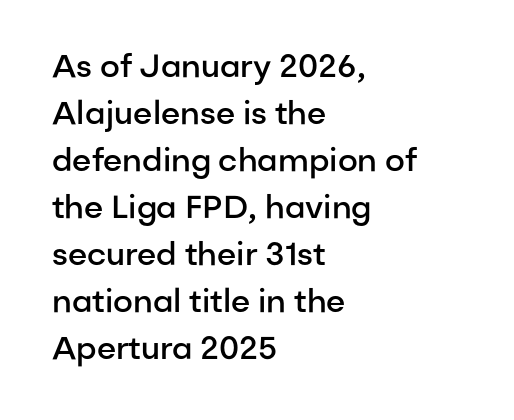
Q: Is the text bold? A: Semi-bold.
Q: Is the text italic (slanted)? A: No, it is upright.
Q: Is the typeface a serif or a sans-serif typeface? A: Sans-serif.
Q: Is the text underlined? A: No.
Q: How is the paragraph aligned? A: Left-aligned.
Q: Is the spacing between letters normal or unusually wide? A: Normal.
Q: Is the spacing between lines tight, normal or loose? A: Normal.
Q: Width (condensed, normal, or wide)? A: Normal.
Q: Stroke contrast? A: Low.
Q: x-height? A: Medium.
Q: Monospaced? A: No.
